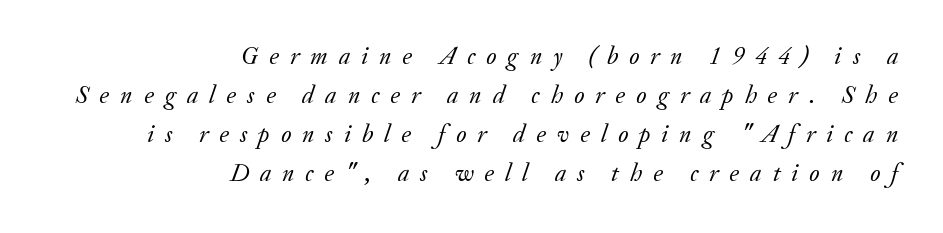
The image shows 25 px text type, italic (leaning right); set right-aligned, normal line spacing (1.56x), unusually wide letter spacing (+0.44 em), not underlined.
